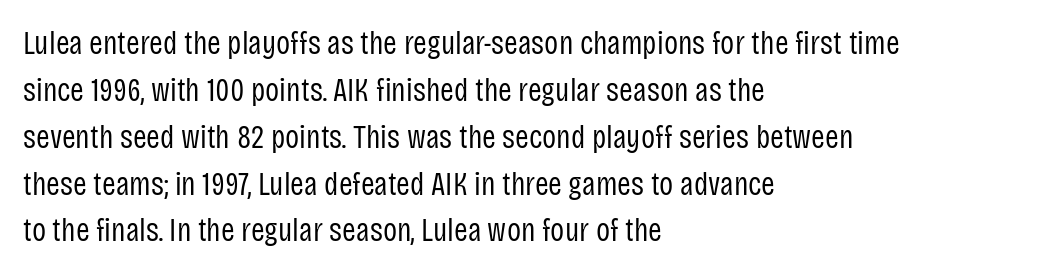
Weight: in the light-to-regular range. Anything drawn beneath the words? Only blank space. This block has exactly the height ordinary leading produces. The font's upright variant was chosen for this text.
